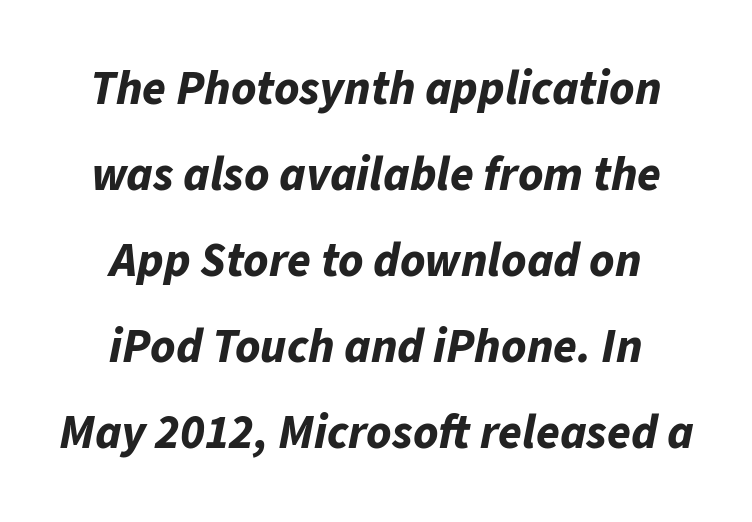
{"italic": "yes", "lean": "right", "slant_degrees": 11, "bold": "yes", "weight": "bold", "width": "normal", "stroke_contrast": "low", "x_height": "medium", "monospaced": "no", "underline": "no", "align": "center", "line_spacing_ratio": 1.79, "letter_spacing": "normal", "letter_spacing_em": 0.0, "glyph_px": 48}
